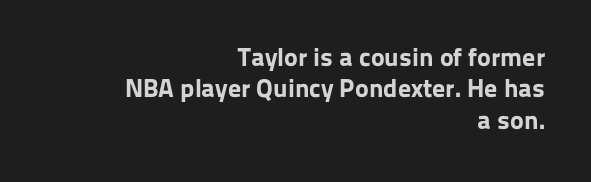
Words float on clear page, feet unadorned. Ascenders rise straight up at ninety degrees. These lines carry a lot of weight — the face is fully bold. What stands out about the letter spacing? Nothing — it is the standard amount.
